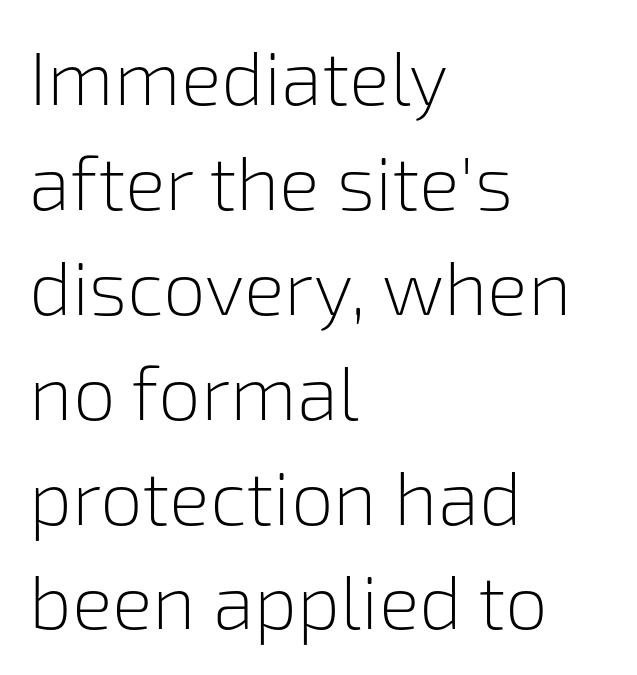
When letters stand straight like this, we call the style roman or upright. Descenders hang freely into open space. Baseline-to-baseline distance is the conventional proportion of letter height. Reading down the block, your eye returns to a fixed left position each line. The face looks like a standard text weight, possibly lighter.
